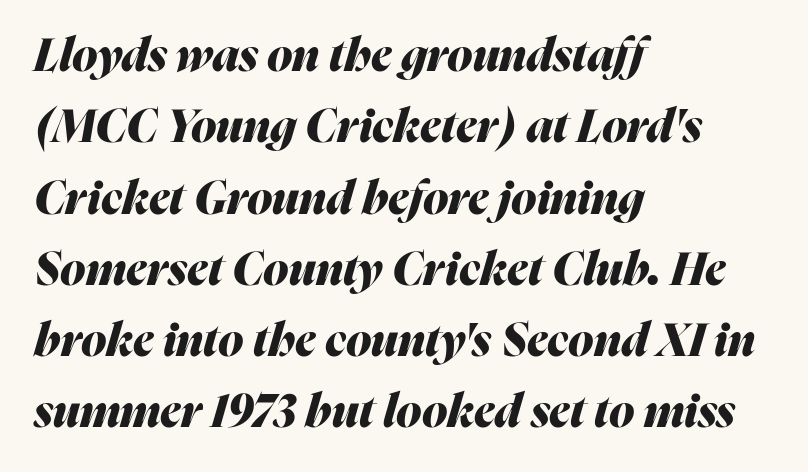
These lines keep a tight, regular rhythm from letter to letter. The area under the type is left untouched. The font is running at its bold setting. You could not count columns in this text — the font is proportionally spaced. The space between consecutive lines is moderate. The face used here has a pronounced slope to its letters.
